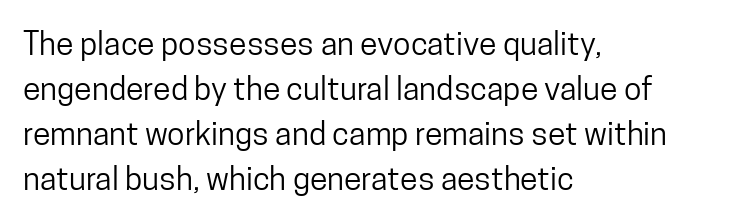
{"serif": "no", "italic": "no", "width": "condensed", "stroke_contrast": "low", "x_height": "medium", "monospaced": "no", "underline": "no", "align": "left", "line_spacing": "normal", "line_spacing_ratio": 1.41, "letter_spacing": "normal", "letter_spacing_em": 0.0, "glyph_px": 32}
